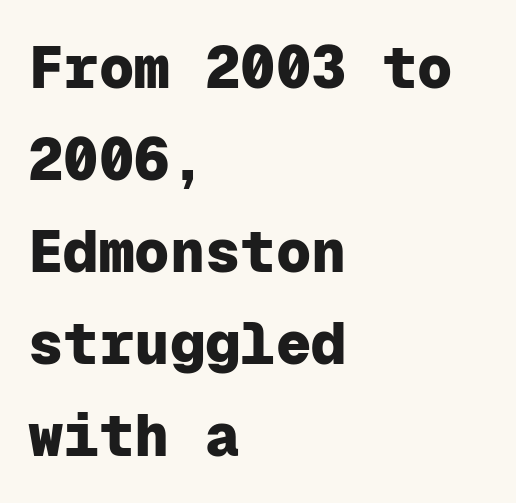
The lettering holds an erect, upright posture throughout. Line spacing here is normal. Here the designer chose a console-style face with uniform glyph widths. Notice how thick the strokes are: this is what a full bold looks like.
